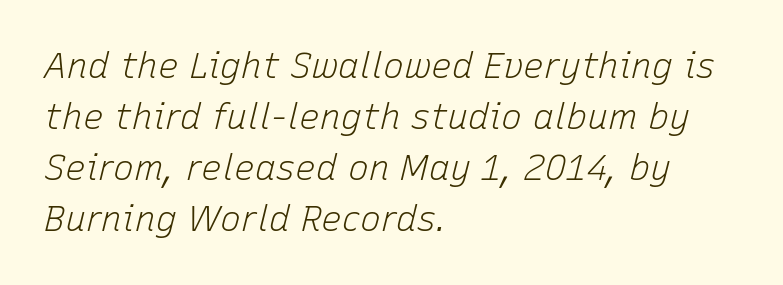
Layout note: lines flush left. Interline gaps are of average width in this sample. The face used here is proportionally spaced, like ordinary book or web type. Lines of text with bare space underneath. The letterforms sit at book weight or below.
